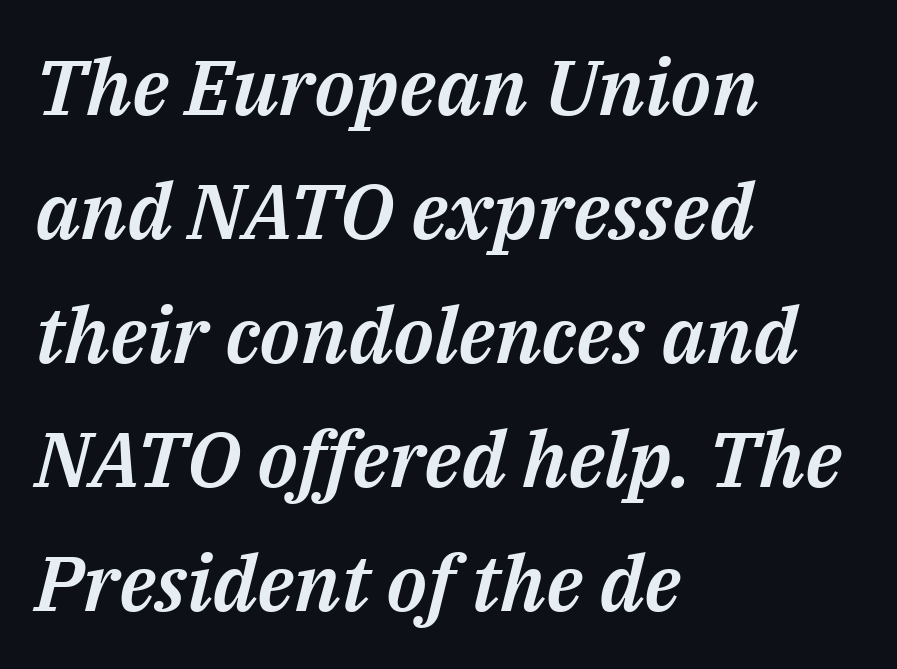
Q: Is the text italic (slanted)? A: Yes, it leans right by about 14 degrees.
Q: Is the text underlined? A: No.
Q: How is the paragraph aligned? A: Left-aligned.
Q: Is the spacing between letters normal or unusually wide? A: Normal.
Q: Is the spacing between lines tight, normal or loose? A: Normal.
Q: Width (condensed, normal, or wide)? A: Normal.
Q: Stroke contrast? A: Medium.
Q: x-height? A: Medium.
Q: Monospaced? A: No.
